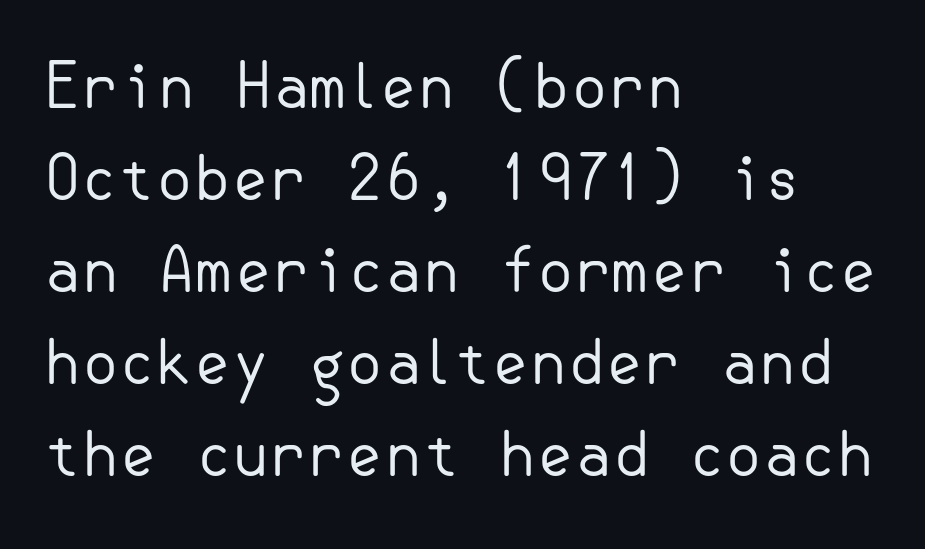
The specimen reads as upright at a glance. The glyphs are unaccompanied by any horizontal stroke below them. Compared with typical body copy, the letter spacing here is the same. Regular leading. All the whitespace from short lines collects on the right.
